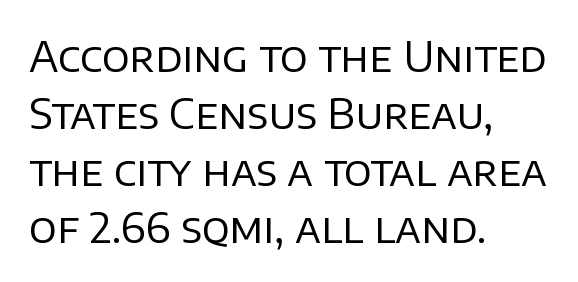
Each letter's strokes conclude bluntly, with no projecting serifs. What stands out about the letter spacing? Nothing — it is the standard amount. This sample has the flowing, uneven cadence of proportional lettering. Notice how descenders clear the ascenders below comfortably — that's standard leading. A typesetter would mark this as roman, not italic.
